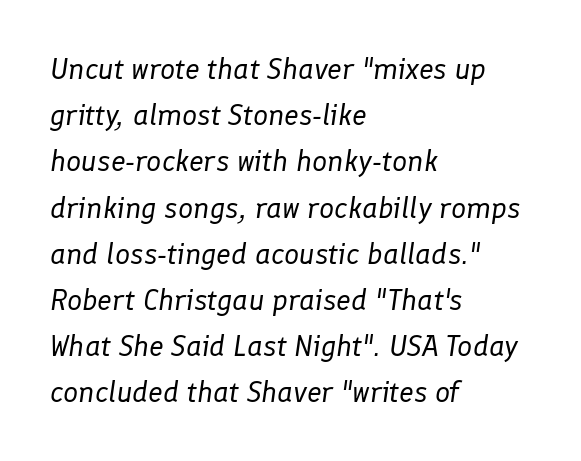
How are the letters spaced? Ordinarily, with no added tracking. The passage shown leans; its letterforms are oblique. Summary of weight: not heavy and not bold. Decoration check: the copy has no underline.
